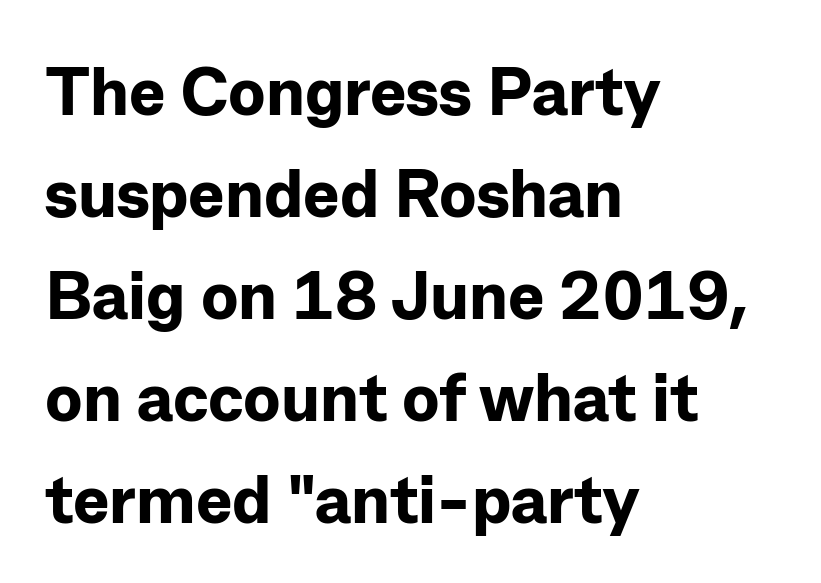
Q: Is the text bold? A: Yes.
Q: Is the text italic (slanted)? A: No, it is upright.
Q: Is the typeface a serif or a sans-serif typeface? A: Sans-serif.
Q: Is the text underlined? A: No.
Q: How is the paragraph aligned? A: Left-aligned.
Q: Is the spacing between letters normal or unusually wide? A: Normal.
Q: Is the spacing between lines tight, normal or loose? A: Normal.
Q: Width (condensed, normal, or wide)? A: Normal.
Q: Stroke contrast? A: Low.
Q: x-height? A: Medium.
Q: Monospaced? A: No.
